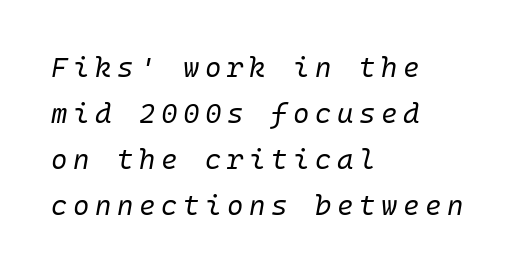
The image shows 28 px regular-weight type, italic (leaning right); set left-aligned, normal line spacing (1.64x), unusually wide letter spacing (+0.2 em), not underlined; low stroke contrast and a medium x-height.
